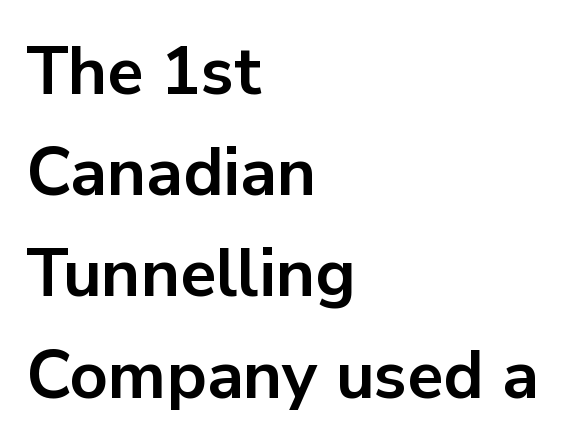
The image shows 67 px bold sans-serif type, upright; set left-aligned, normal line spacing (1.51x), normal letter spacing, not underlined; low stroke contrast and a medium x-height.
